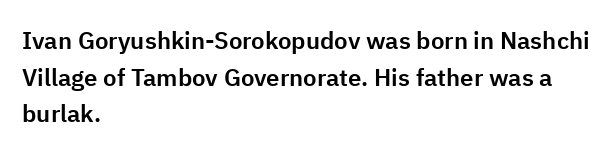
Q: Is the text italic (slanted)? A: No, it is upright.
Q: Is the text underlined? A: No.
Q: How is the paragraph aligned? A: Left-aligned.
Q: Is the spacing between letters normal or unusually wide? A: Normal.
Q: Is the spacing between lines tight, normal or loose? A: Normal.
